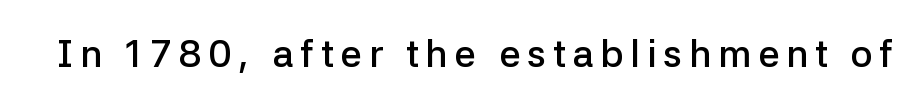
Q: Is the text bold? A: Semi-bold.
Q: Is the text italic (slanted)? A: No, it is upright.
Q: Is the typeface a serif or a sans-serif typeface? A: Sans-serif.
Q: Is the text underlined? A: No.
Q: Width (condensed, normal, or wide)? A: Normal.
Q: Stroke contrast? A: Low.
Q: x-height? A: Medium.
Q: Monospaced? A: No.
